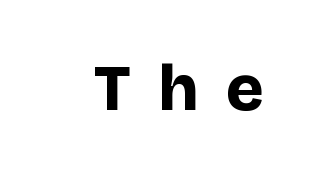
Q: Is the text bold? A: Yes.
Q: Is the text italic (slanted)? A: No, it is upright.
Q: Is the typeface a serif or a sans-serif typeface? A: Sans-serif.
Q: Is the text underlined? A: No.
Q: Is the spacing between letters normal or unusually wide? A: Unusually wide.
Q: Width (condensed, normal, or wide)? A: Normal.
Q: Stroke contrast? A: Low.
Q: x-height? A: Large.
Q: Monospaced? A: No.
